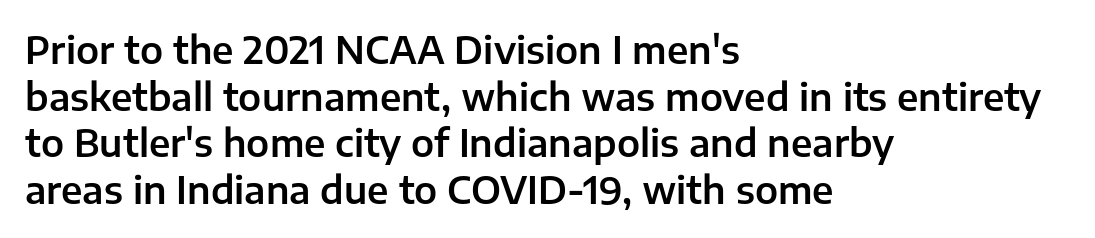
{"serif": "no", "italic": "no", "width": "normal", "stroke_contrast": "low", "x_height": "medium", "monospaced": "no", "underline": "no", "align": "left", "line_spacing": "normal", "line_spacing_ratio": 1.26, "letter_spacing": "normal", "letter_spacing_em": 0.0, "glyph_px": 37}
